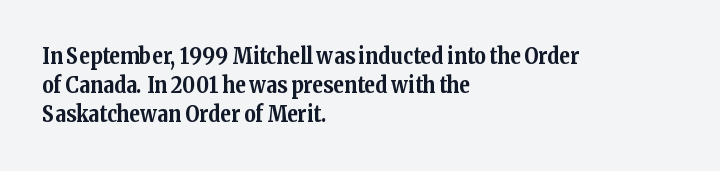
The image shows 22 px bold type, upright; set left-aligned, normal line spacing (1.32x), normal letter spacing, not underlined.
